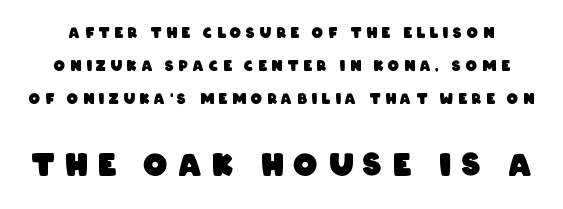
{"serif": "no", "bold": "yes", "weight": "heavy", "width": "condensed", "stroke_contrast": "low", "x_height": "large", "monospaced": "no", "underline": "no", "line_spacing": "loose", "line_spacing_ratio": 2.37, "letter_spacing": "wide", "letter_spacing_em": 0.35, "larger_block": "second", "size_ratio": 2.14, "glyph_px": 30}
